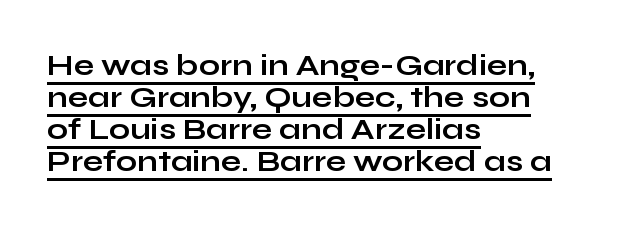
Q: Is the text bold? A: Yes.
Q: Is the text italic (slanted)? A: No, it is upright.
Q: Is the typeface a serif or a sans-serif typeface? A: Sans-serif.
Q: Is the text underlined? A: Yes.
Q: How is the paragraph aligned? A: Left-aligned.
Q: Is the spacing between letters normal or unusually wide? A: Normal.
Q: Is the spacing between lines tight, normal or loose? A: Tight.
Q: Width (condensed, normal, or wide)? A: Wide.
Q: Stroke contrast? A: Low.
Q: x-height? A: Medium.
Q: Monospaced? A: No.
